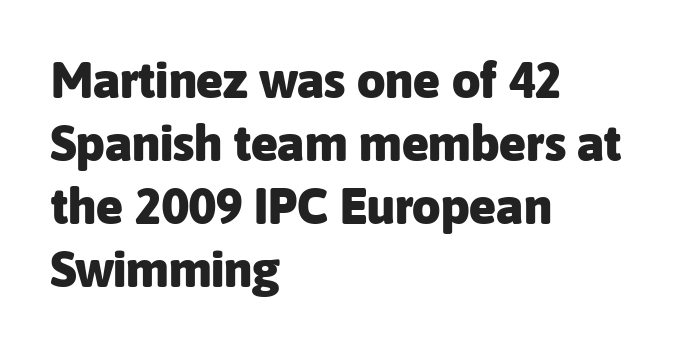
The image shows 50 px heavy sans-serif type, upright; set left-aligned, normal line spacing (1.26x), normal letter spacing, not underlined; low stroke contrast and a medium x-height.
